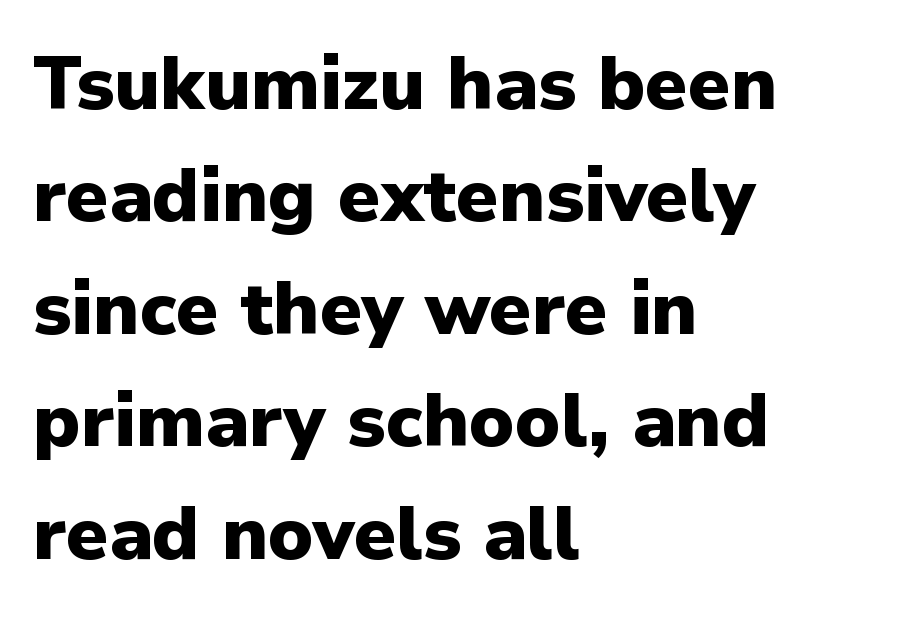
{"serif": "no", "italic": "no", "bold": "yes", "weight": "heavy", "width": "normal", "stroke_contrast": "low", "x_height": "medium", "monospaced": "no", "underline": "no", "align": "left", "line_spacing": "normal", "line_spacing_ratio": 1.5, "letter_spacing": "normal", "letter_spacing_em": 0.0, "glyph_px": 75}
